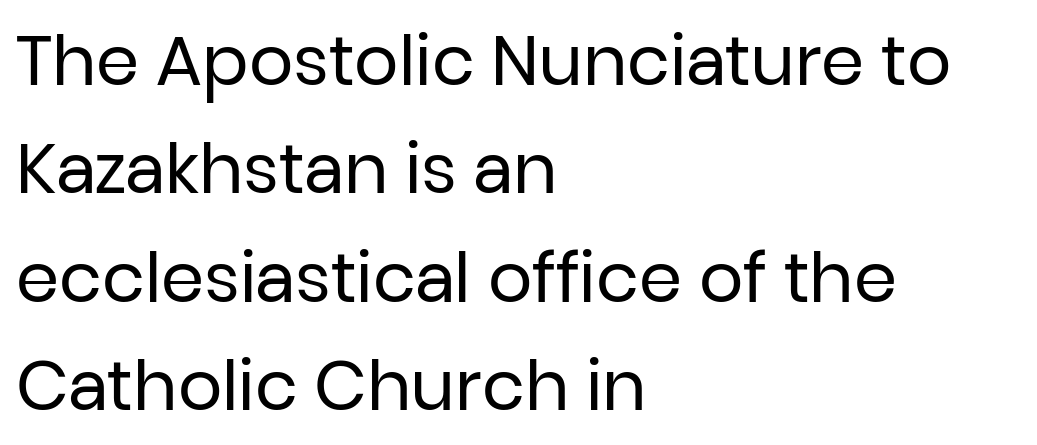
The image shows 69 px regular-weight sans-serif type, upright; set left-aligned, normal line spacing (1.57x), normal letter spacing, not underlined; low stroke contrast and a medium x-height.
